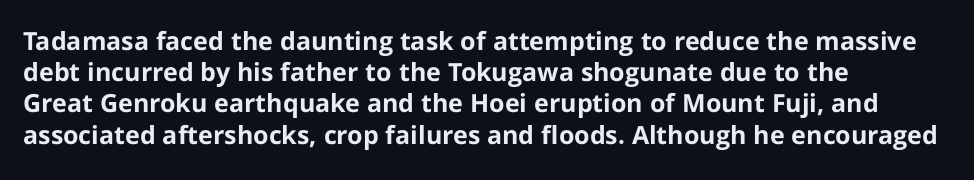
{"italic": "no", "bold": "yes", "underline": "no", "align": "left", "line_spacing": "normal", "line_spacing_ratio": 1.25, "letter_spacing": "normal", "letter_spacing_em": 0.0, "glyph_px": 25}
